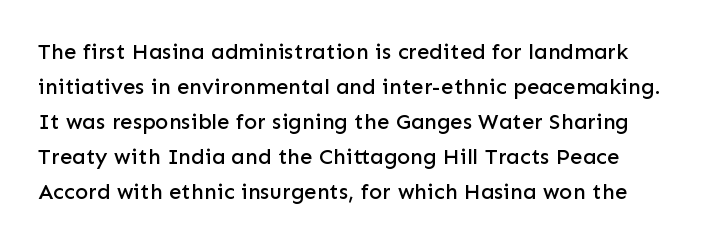
The image shows 22 px text type, upright; set left-aligned, normal line spacing (1.59x), normal letter spacing, not underlined.
